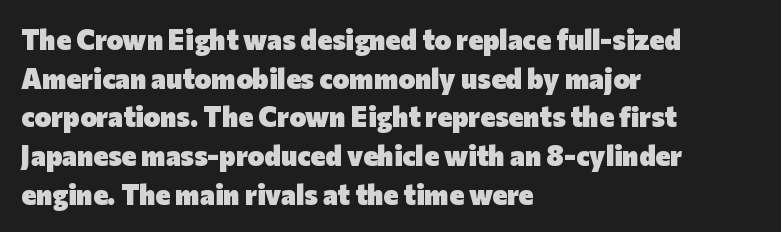
{"serif": "no", "italic": "no", "bold": "yes", "weight": "heavy", "width": "normal", "stroke_contrast": "low", "x_height": "medium", "monospaced": "no", "underline": "no", "align": "left", "line_spacing": "normal", "line_spacing_ratio": 1.38, "letter_spacing": "normal", "letter_spacing_em": 0.0, "glyph_px": 28}
